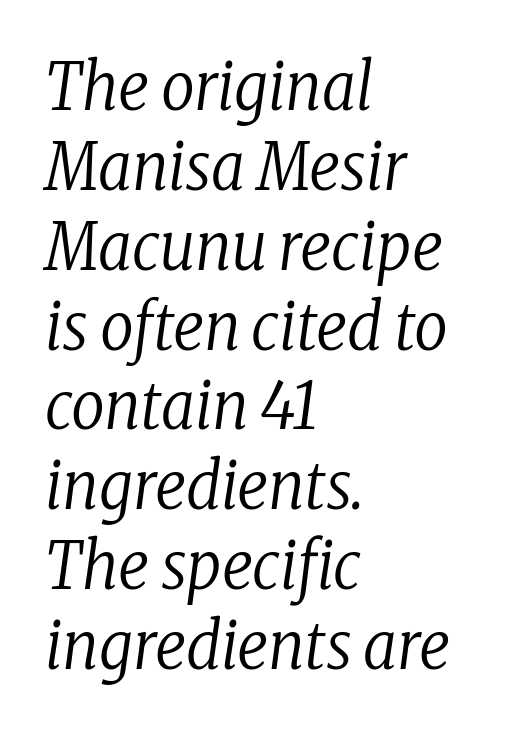
The image shows 66 px regular-weight, condensed serif type, italic (leaning right); set left-aligned, line spacing 1.21x, normal letter spacing, not underlined; low stroke contrast and a medium x-height.
